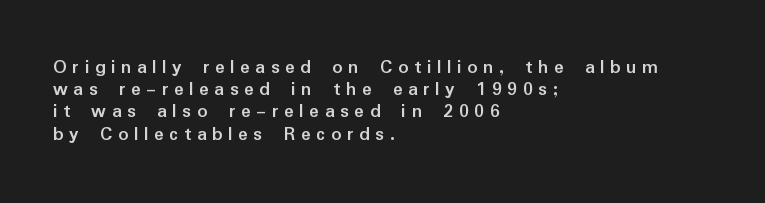
Q: Is the text bold? A: Yes.
Q: Is the text italic (slanted)? A: No, it is upright.
Q: Is the text underlined? A: No.
Q: How is the paragraph aligned? A: Left-aligned.
Q: Is the spacing between letters normal or unusually wide? A: Unusually wide.
Q: Is the spacing between lines tight, normal or loose? A: Tight.
